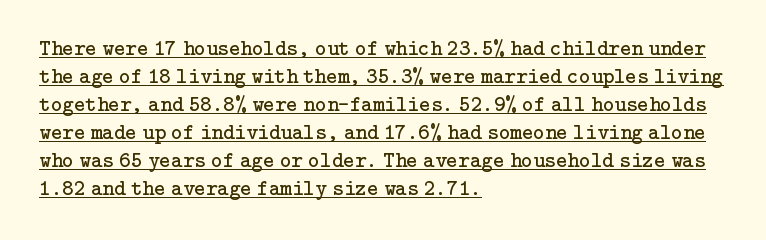
Leading: standard. This sample is left-justified, so line endings fall wherever the words run out. In terms of letterspacing, this is plain default setting. Somebody hit Ctrl+U on this one — the words are underlined. Italic? Not at all — the glyphs are vertical. Heft: none added — not bold.
